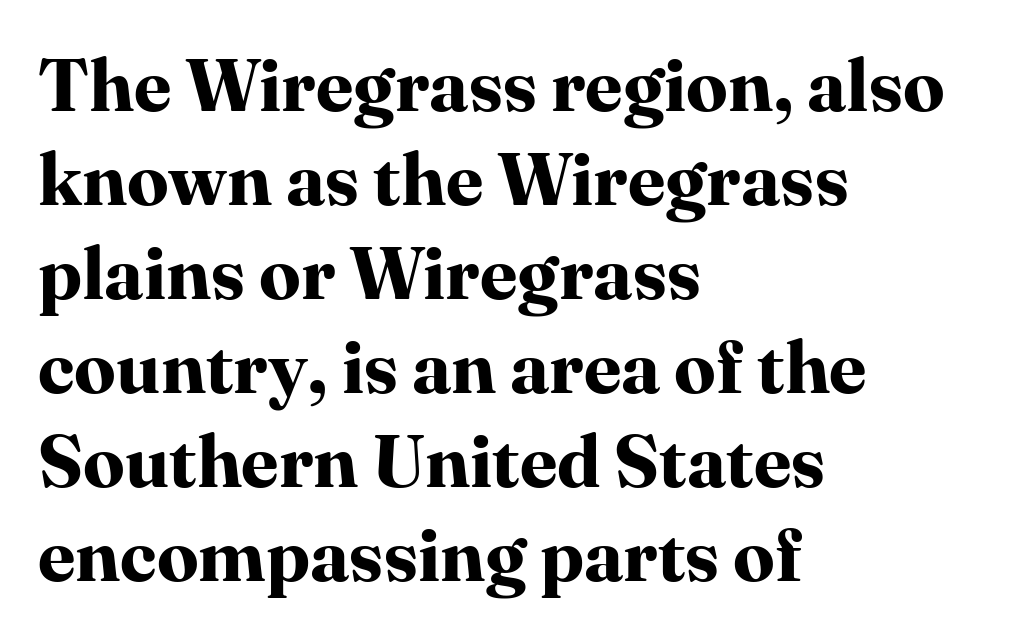
{"serif": "yes", "italic": "no", "bold": "yes", "weight": "bold", "width": "normal", "stroke_contrast": "high", "x_height": "medium", "monospaced": "no", "underline": "no", "align": "left", "line_spacing": "normal", "line_spacing_ratio": 1.27, "letter_spacing": "normal", "letter_spacing_em": 0.0, "glyph_px": 74}
